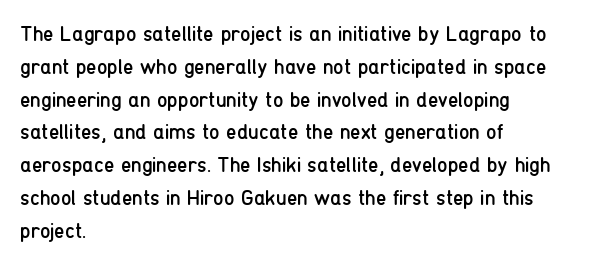
{"italic": "no", "bold": "no", "underline": "no", "align": "left", "line_spacing": "normal", "line_spacing_ratio": 1.56, "letter_spacing": "normal", "letter_spacing_em": 0.0, "glyph_px": 21}
